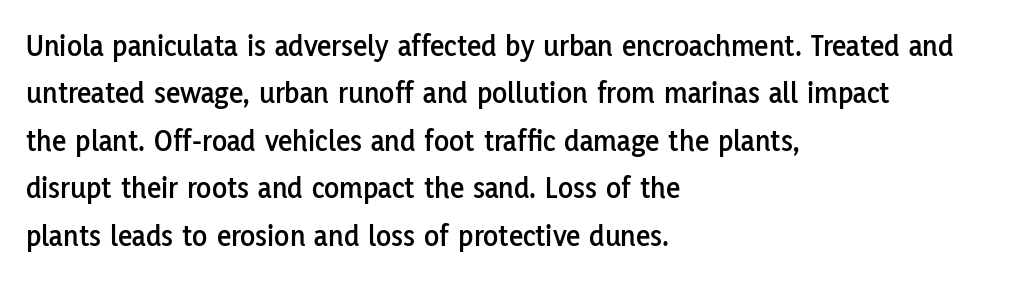
{"serif": "no", "italic": "no", "width": "normal", "stroke_contrast": "low", "x_height": "medium", "monospaced": "no", "underline": "no", "align": "left", "line_spacing": "normal", "line_spacing_ratio": 1.53, "letter_spacing": "normal", "letter_spacing_em": 0.0, "glyph_px": 31}
